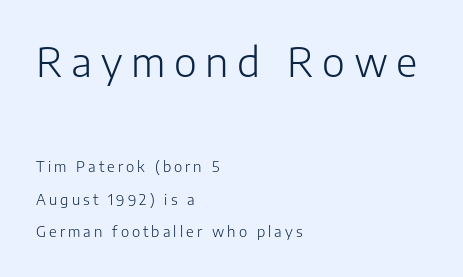
The image shows 39 px light sans-serif type, upright; set left-aligned, loose line spacing (2.31x), unusually wide letter spacing (+0.22 em), not underlined; the first (top) block is 2.79x larger; low stroke contrast and a medium x-height.
